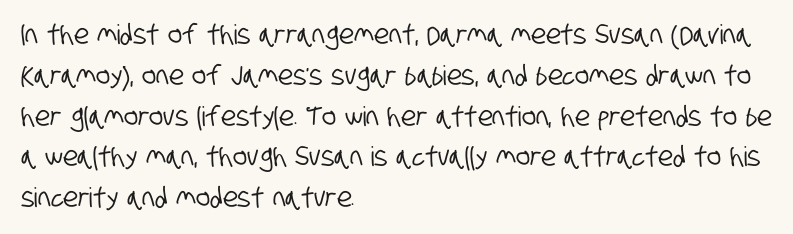
Q: Is the text underlined? A: No.
Q: How is the paragraph aligned? A: Left-aligned.
Q: Is the spacing between letters normal or unusually wide? A: Normal.
Q: Is the spacing between lines tight, normal or loose? A: Normal.
